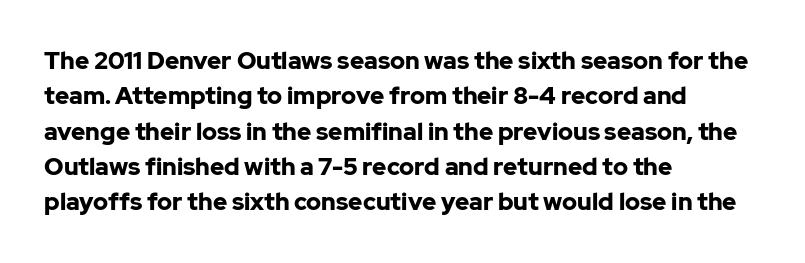
The baseline area is clear. Rendered with straight, roman letterforms. The face used here has the dense, thick strokes of a bold. One-word summary of the alignment: left.
